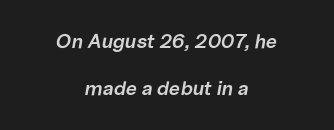
Q: Is the text bold? A: Semi-bold.
Q: Is the text italic (slanted)? A: Yes, it leans right by about 10 degrees.
Q: Is the text underlined? A: No.
Q: How is the paragraph aligned? A: Centered.
Q: Is the spacing between letters normal or unusually wide? A: Normal.
Q: Is the spacing between lines tight, normal or loose? A: Loose.
